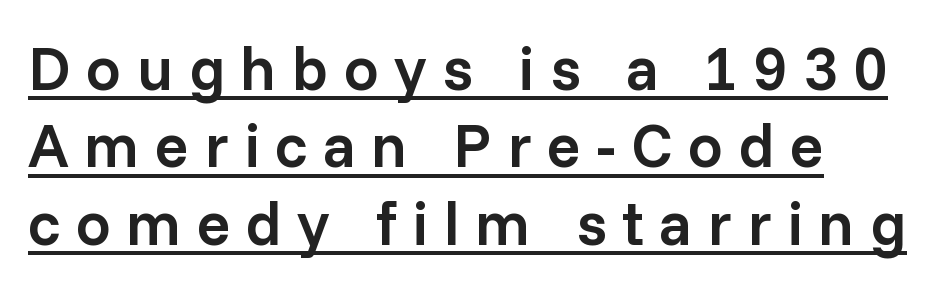
Q: Is the text bold? A: Semi-bold.
Q: Is the text italic (slanted)? A: No, it is upright.
Q: Is the typeface a serif or a sans-serif typeface? A: Sans-serif.
Q: Is the text underlined? A: Yes.
Q: How is the paragraph aligned? A: Left-aligned.
Q: Is the spacing between letters normal or unusually wide? A: Unusually wide.
Q: Is the spacing between lines tight, normal or loose? A: Normal.
Q: Width (condensed, normal, or wide)? A: Normal.
Q: Stroke contrast? A: Low.
Q: x-height? A: Medium.
Q: Monospaced? A: No.
